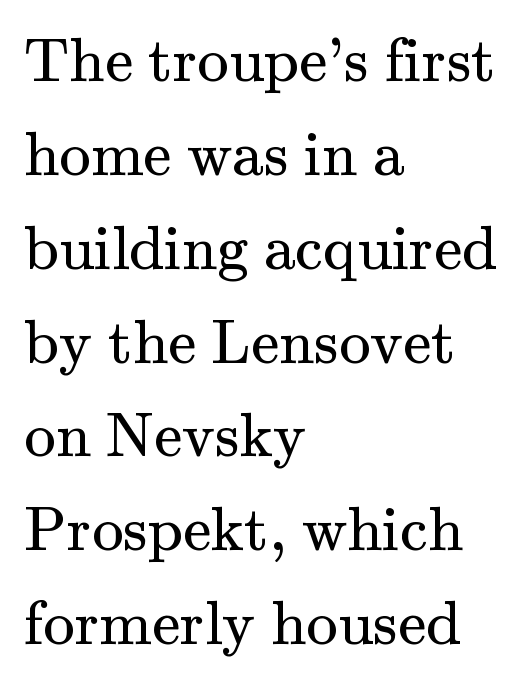
Q: Is the text bold? A: No.
Q: Is the text italic (slanted)? A: No, it is upright.
Q: Is the typeface a serif or a sans-serif typeface? A: Serif.
Q: Is the text underlined? A: No.
Q: How is the paragraph aligned? A: Left-aligned.
Q: Is the spacing between letters normal or unusually wide? A: Normal.
Q: Is the spacing between lines tight, normal or loose? A: Normal.
Q: Width (condensed, normal, or wide)? A: Normal.
Q: Stroke contrast? A: Medium.
Q: x-height? A: Small.
Q: Monospaced? A: No.
